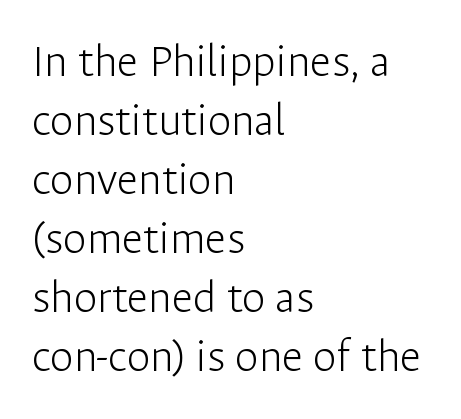
This sample uses an upright cut, with every glyph sitting square on the baseline. Each letter's strokes conclude bluntly, with no projecting serifs. Underline: absent. Observe the ordinary spacing: letters are neighbours, not strangers. This is not heavy type; no bold has been used.
